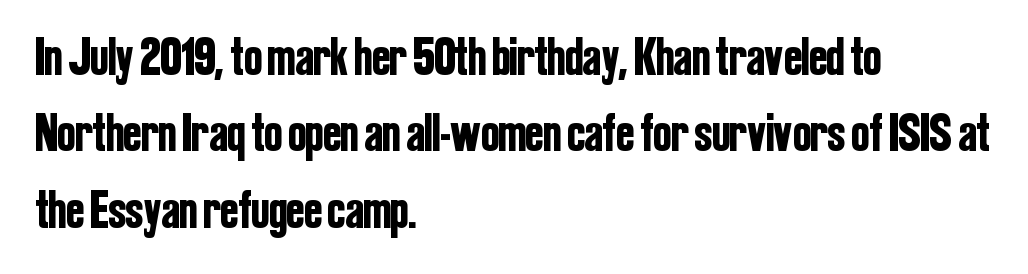
Q: Is the text italic (slanted)? A: No, it is upright.
Q: Is the typeface a serif or a sans-serif typeface? A: Sans-serif.
Q: Is the text underlined? A: No.
Q: How is the paragraph aligned? A: Left-aligned.
Q: Is the spacing between letters normal or unusually wide? A: Normal.
Q: Is the spacing between lines tight, normal or loose? A: Normal.
Q: Width (condensed, normal, or wide)? A: Condensed.
Q: Stroke contrast? A: Low.
Q: x-height? A: Medium.
Q: Monospaced? A: No.
